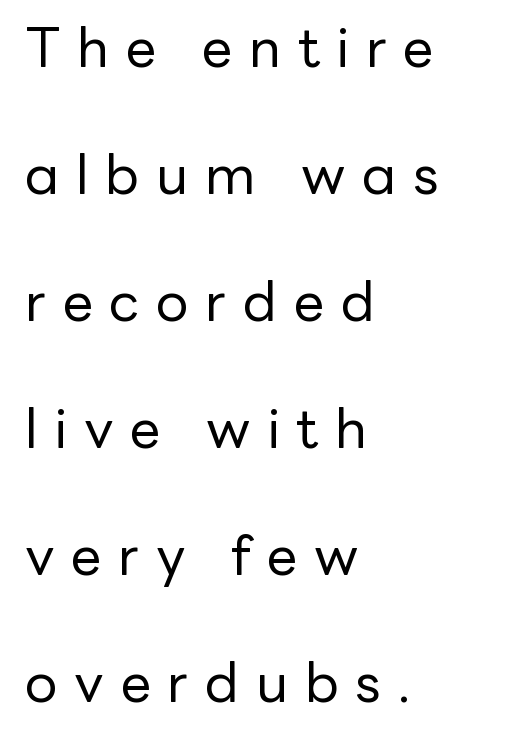
The image shows 55 px regular-weight sans-serif type, upright; set left-aligned, loose line spacing (2.31x), unusually wide letter spacing (+0.3 em), not underlined; low stroke contrast and a medium x-height.
